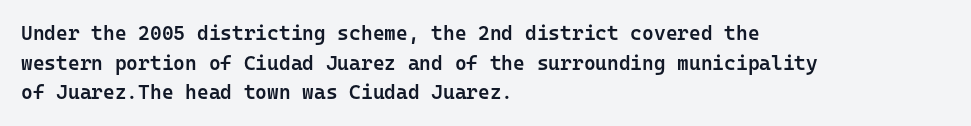
Descender tails drop into unmarked territory. Students, note that the glyphs here touch the page at normal intervals. Whoever set this chose a conventional vertical rhythm. These lines were composed using upright roman letters.
